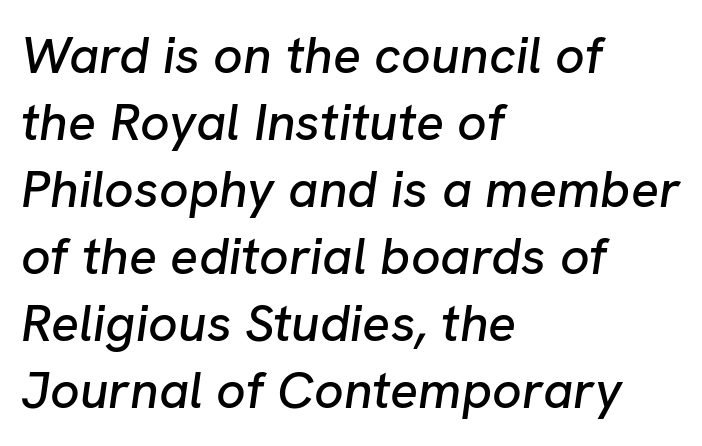
This is oblique type, the kind used for emphasis or titles. Short note: letters normally spaced. The specimen omits any rule beneath the text block's lines. The rows are spaced the way most documents space them.
